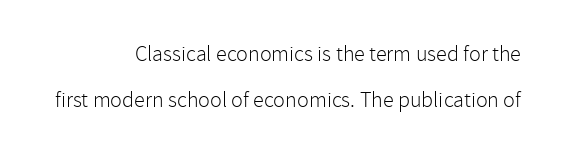
The image shows 22 px text type, upright; set right-aligned, loose line spacing (2.08x), normal letter spacing, not underlined.
